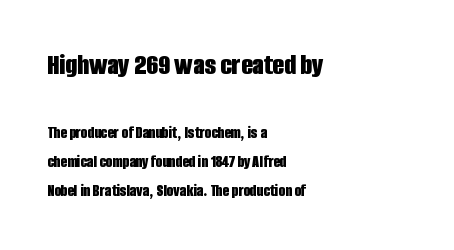
The lines are quadded left. The letterforms sit shoulder to shoulder at normal distance. The text was rendered using a sans face with plain stroke endings. Honestly, there is no underline to notice here at all.
